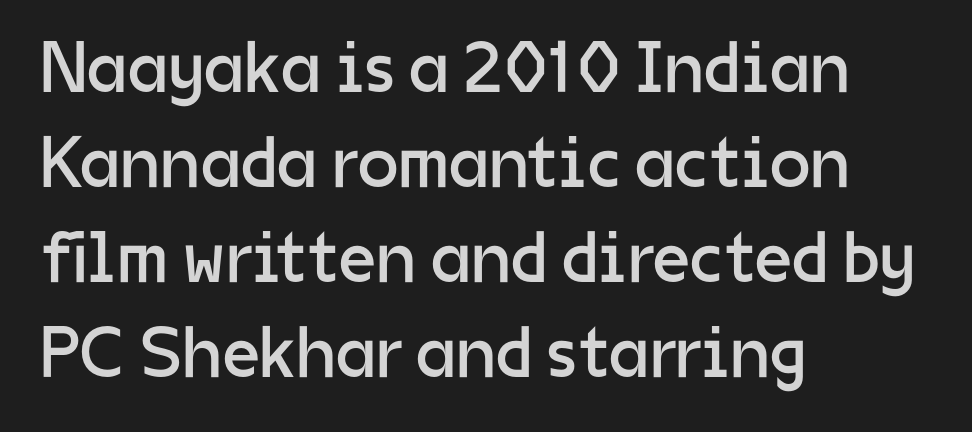
{"serif": "no", "italic": "no", "bold": "no", "weight": "regular", "width": "normal", "stroke_contrast": "low", "x_height": "medium", "monospaced": "no", "underline": "no", "align": "left", "line_spacing": "normal", "line_spacing_ratio": 1.3, "letter_spacing": "normal", "letter_spacing_em": 0.0, "glyph_px": 73}
